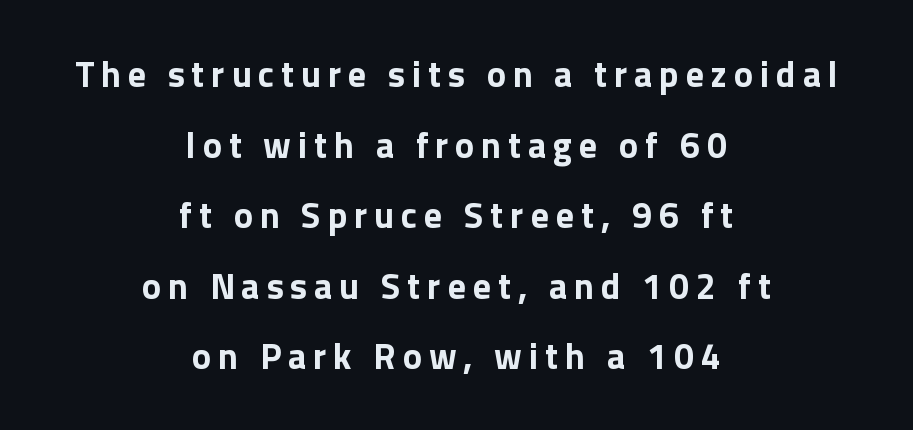
The image shows 36 px bold sans-serif type, upright; set centered, loose line spacing (1.96x), not underlined; low stroke contrast and a medium x-height.
